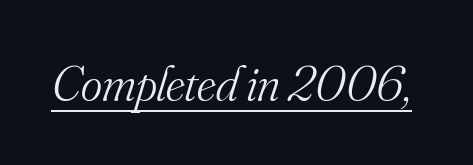
The image shows 51 px light serif type, italic (leaning right); set normal letter spacing, underlined; medium stroke contrast and a small x-height.
